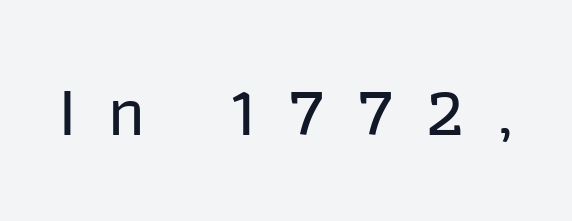
The image shows 70 px sans-serif type, upright; set unusually wide letter spacing (+0.46 em), not underlined; low stroke contrast and a medium x-height.
